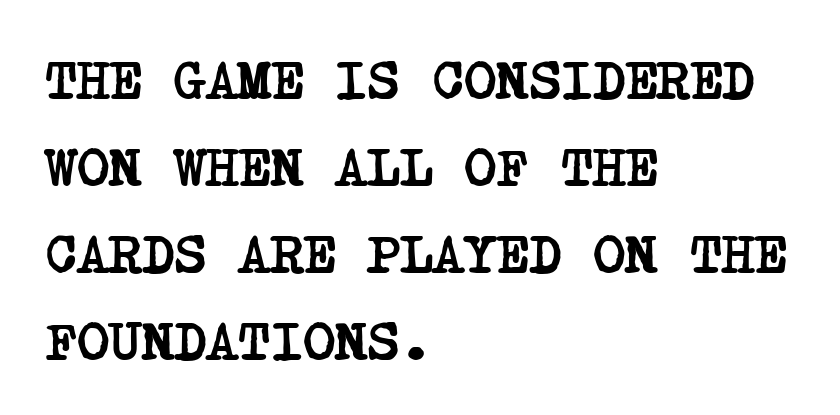
Alignment: flush left. Bare-footed words on every line. The letterforms sit shoulder to shoulder at normal distance. This sample uses a serif face. Interline gaps are of average width in this sample. Pretty heavy lettering here — definitely bold.
